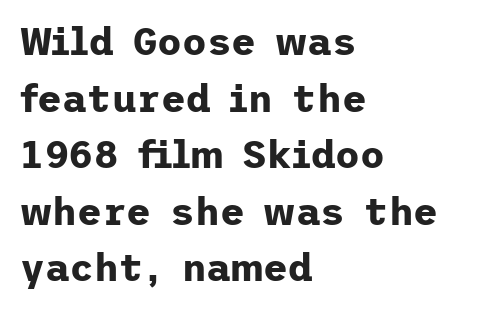
Type style note: lacks serifs. Notice how the stems are strictly vertical — no italics here. Tracking value appears to be zero — textbook default spacing. The strip under each line holds only bare page. The lines sit at an ordinary, default distance from one another. Every row of glyphs begins at an identical x-position on the left.
